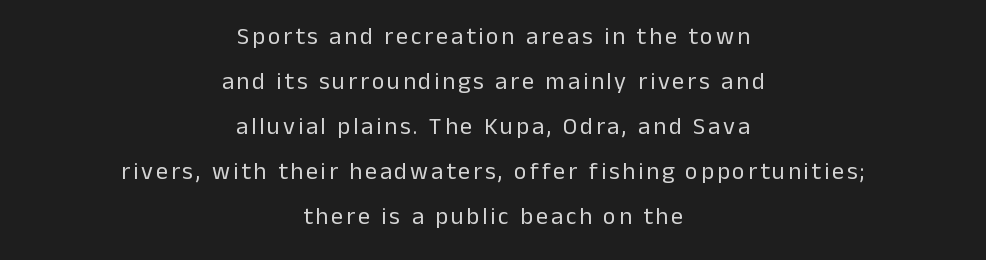
Q: Is the text bold? A: No.
Q: Is the text italic (slanted)? A: No, it is upright.
Q: Is the text underlined? A: No.
Q: How is the paragraph aligned? A: Centered.
